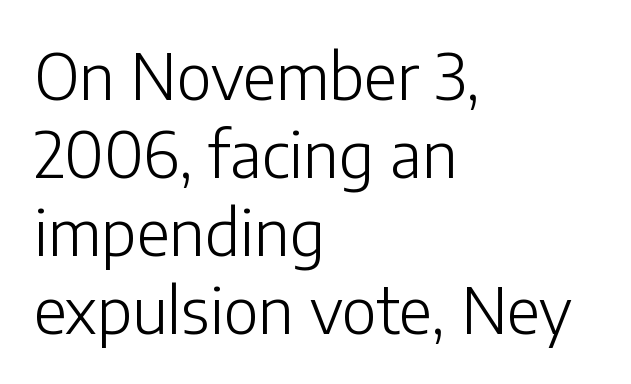
The rag falls on the right side of this text block. Varying glyph widths throughout — classic text-font behaviour. Observe the absence of serifs on each vertical stroke in this sample. Style check: upright. Each stroke keeps to a modest, everyday thickness or less. Default kerning and tracking; the words read as compact shapes.
